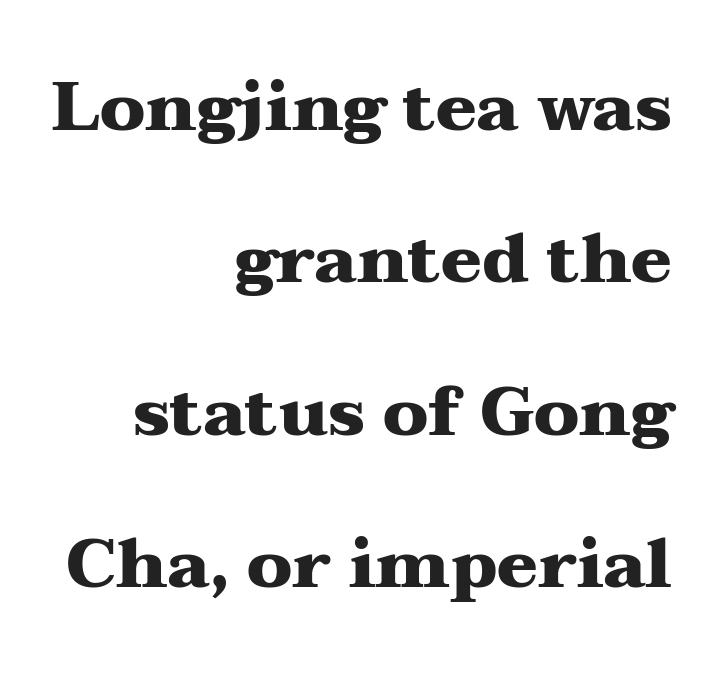
{"serif": "yes", "italic": "no", "bold": "yes", "weight": "heavy", "width": "wide", "stroke_contrast": "medium", "x_height": "medium", "monospaced": "no", "underline": "no", "align": "right", "line_spacing": "loose", "line_spacing_ratio": 2.24, "letter_spacing": "normal", "letter_spacing_em": 0.0, "glyph_px": 68}
